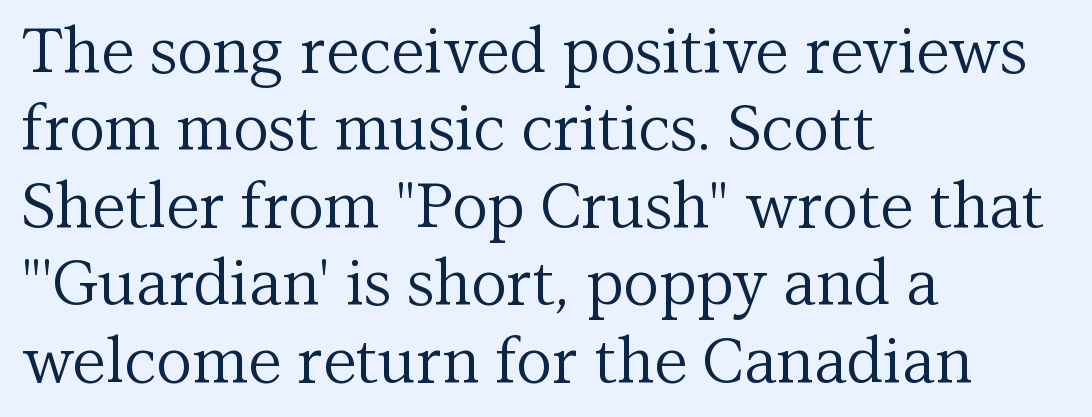
The typeface chosen for these lines features serifs. Honestly, the letter spacing is just normal — you wouldn't notice it. Posture: upright roman. The paragraph shown leans on its left margin. The designer left line spacing at the default. Ink coverage per letter is moderate at most.
